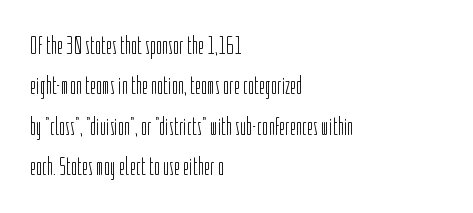
Q: Is the text bold? A: No.
Q: Is the text italic (slanted)? A: No, it is upright.
Q: Is the text underlined? A: No.
Q: How is the paragraph aligned? A: Left-aligned.
Q: Is the spacing between letters normal or unusually wide? A: Normal.
Q: Is the spacing between lines tight, normal or loose? A: Normal.
